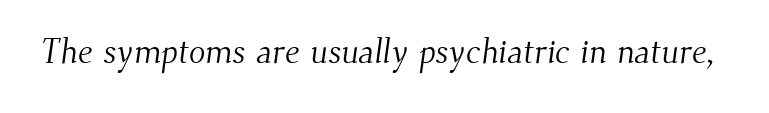
You could not count columns in this text — the font is proportionally spaced. This is not heavy type; no bold has been used. Underlining? Definitely not there. Look at the tracking — it's just the regular setting, nothing added.
